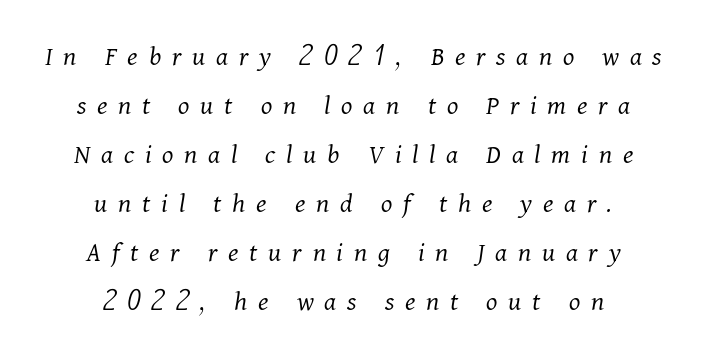
In terms of posture, this sample is oblique. The foot of each line stays bare and open. The tracking jumps out immediately: characters are airy and widely separated. In terms of leading, this rendering sits right in the middle. Is the stroke heavy? The answer is a plain regular-or-lighter. Regarding serifs, this sample has them.
